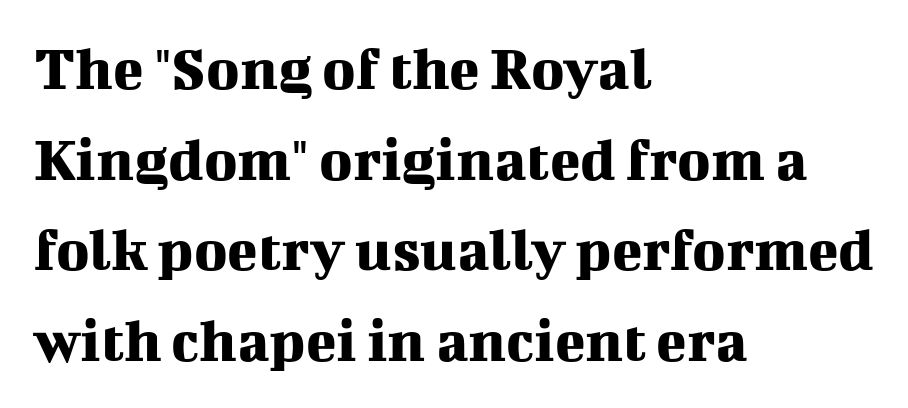
{"serif": "yes", "italic": "no", "width": "normal", "stroke_contrast": "medium", "x_height": "medium", "monospaced": "no", "underline": "no", "align": "left", "line_spacing": "normal", "line_spacing_ratio": 1.44, "letter_spacing": "normal", "letter_spacing_em": 0.0, "glyph_px": 63}
